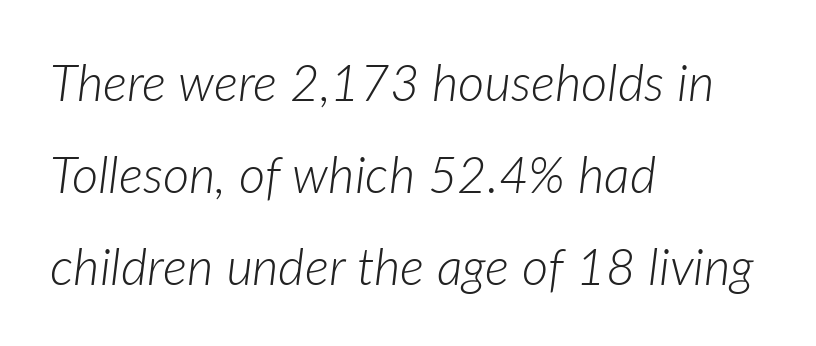
{"italic": "yes", "lean": "right", "slant_degrees": 7, "bold": "no", "weight": "light", "width": "normal", "stroke_contrast": "low", "x_height": "medium", "monospaced": "no", "underline": "no", "align": "left", "line_spacing_ratio": 1.8, "letter_spacing": "normal", "letter_spacing_em": 0.0, "glyph_px": 51}
